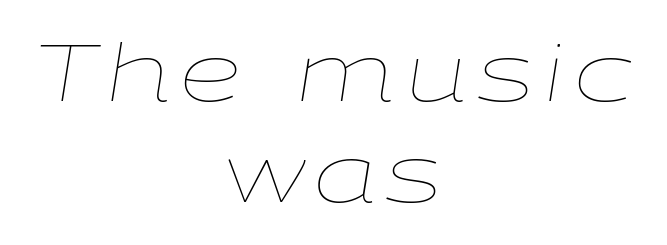
The image shows 79 px thin, wide type, italic (leaning right); set centered, normal line spacing (1.28x), not underlined; low stroke contrast and a medium x-height.
